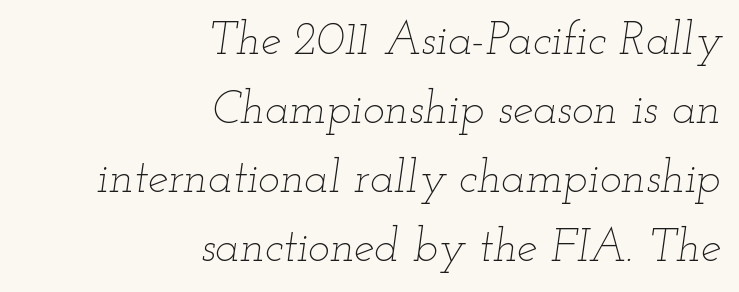
Observe the lean: these are italic letterforms. Does extra space separate the letters? No, they use regular spacing. The passage is arranged like a letterhead date or caption credit — flush right. Is this a heavy cut? Hardly; it is regular or lighter. Here the designer chose a conventional face with non-uniform glyph widths.
